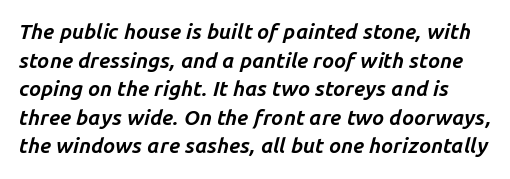
{"italic": "yes", "lean": "right", "slant_degrees": 14, "bold": "yes", "underline": "no", "line_spacing": "normal", "line_spacing_ratio": 1.36, "letter_spacing": "normal", "letter_spacing_em": 0.0, "glyph_px": 21}
